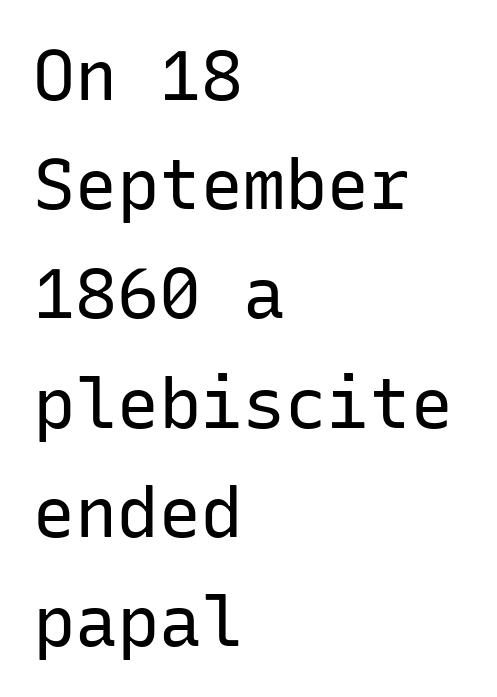
Q: Is the text bold? A: No.
Q: Is the text italic (slanted)? A: No, it is upright.
Q: Is the typeface a serif or a sans-serif typeface? A: Sans-serif.
Q: Is the text underlined? A: No.
Q: How is the paragraph aligned? A: Left-aligned.
Q: Is the spacing between letters normal or unusually wide? A: Normal.
Q: Is the spacing between lines tight, normal or loose? A: Normal.
Q: Width (condensed, normal, or wide)? A: Normal.
Q: Stroke contrast? A: Low.
Q: x-height? A: Medium.
Q: Monospaced? A: Yes.
